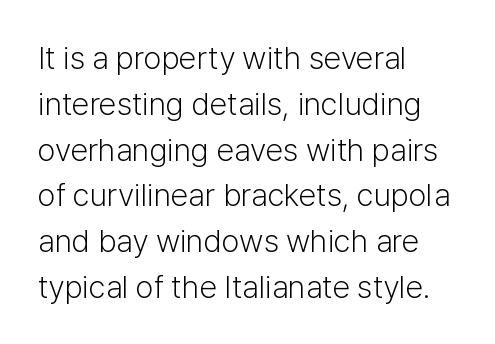
Q: Is the text bold? A: No.
Q: Is the text italic (slanted)? A: No, it is upright.
Q: Is the typeface a serif or a sans-serif typeface? A: Sans-serif.
Q: Is the text underlined? A: No.
Q: How is the paragraph aligned? A: Left-aligned.
Q: Is the spacing between letters normal or unusually wide? A: Normal.
Q: Is the spacing between lines tight, normal or loose? A: Normal.
Q: Width (condensed, normal, or wide)? A: Normal.
Q: Stroke contrast? A: Low.
Q: x-height? A: Medium.
Q: Monospaced? A: No.
